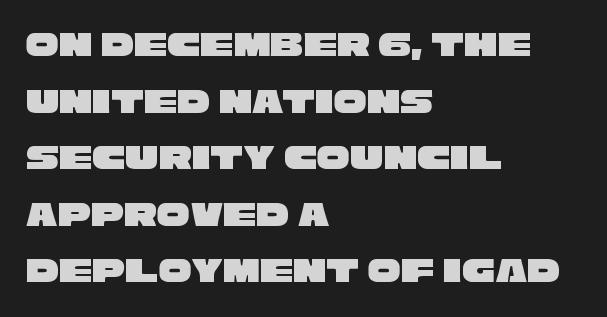
The image shows 37 px wide sans-serif type; set left-aligned, normal line spacing (1.53x), normal letter spacing, not underlined; low stroke contrast and a large x-height.
